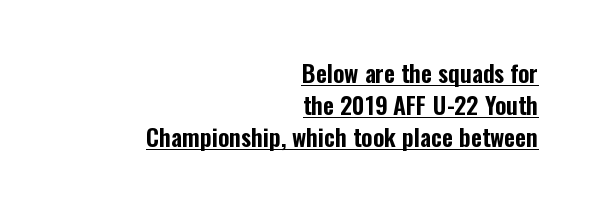
{"italic": "no", "underline": "yes", "align": "right", "line_spacing": "normal", "line_spacing_ratio": 1.34, "letter_spacing": "normal", "letter_spacing_em": 0.0, "glyph_px": 24}
